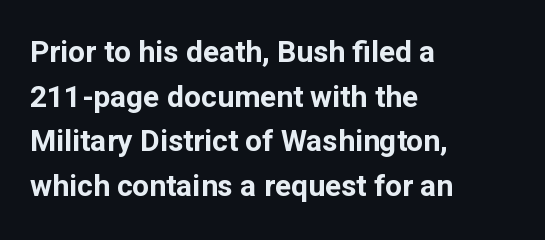
{"serif": "no", "italic": "no", "bold": "yes", "weight": "bold", "width": "normal", "stroke_contrast": "low", "x_height": "medium", "monospaced": "no", "underline": "no", "align": "left", "line_spacing": "normal", "line_spacing_ratio": 1.49, "letter_spacing": "normal", "letter_spacing_em": 0.0, "glyph_px": 30}
